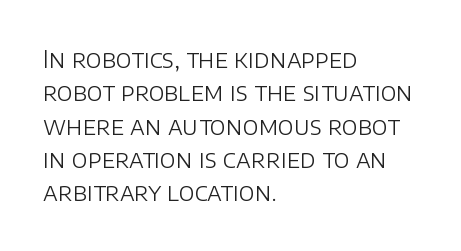
Q: Is the text bold? A: No.
Q: Is the text italic (slanted)? A: No, it is upright.
Q: Is the text underlined? A: No.
Q: How is the paragraph aligned? A: Left-aligned.
Q: Is the spacing between letters normal or unusually wide? A: Normal.
Q: Is the spacing between lines tight, normal or loose? A: Normal.
